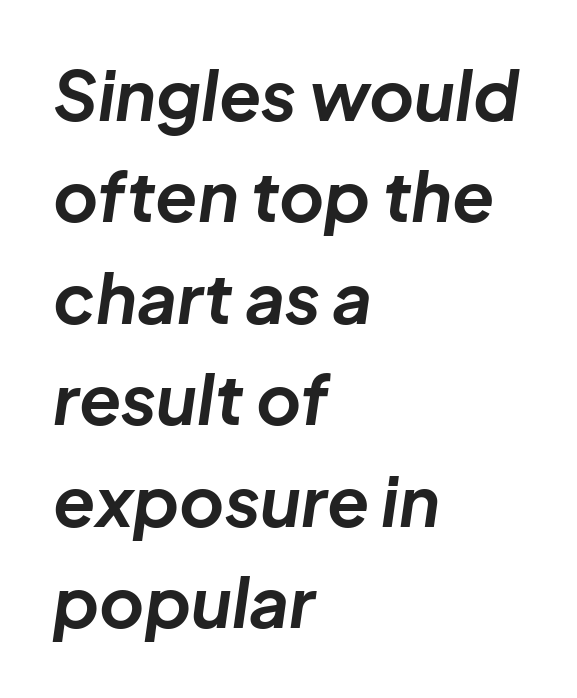
The image shows 69 px bold type, italic (leaning right); set left-aligned, normal line spacing (1.47x), normal letter spacing, not underlined; low stroke contrast and a medium x-height.
